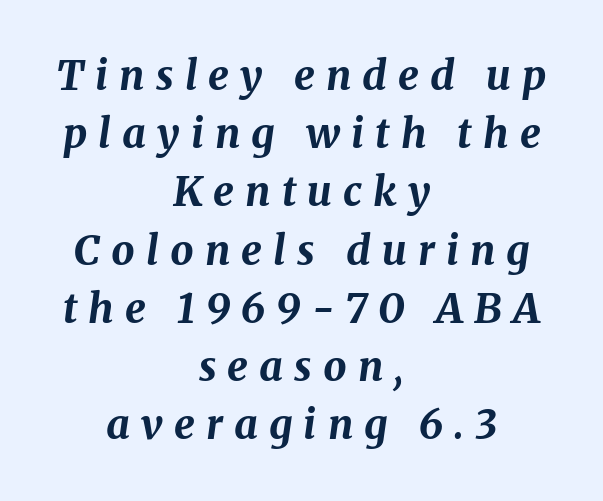
The image shows 41 px bold type, italic (leaning right); set centered, normal line spacing (1.42x), unusually wide letter spacing (+0.27 em), not underlined; medium stroke contrast and a medium x-height.
